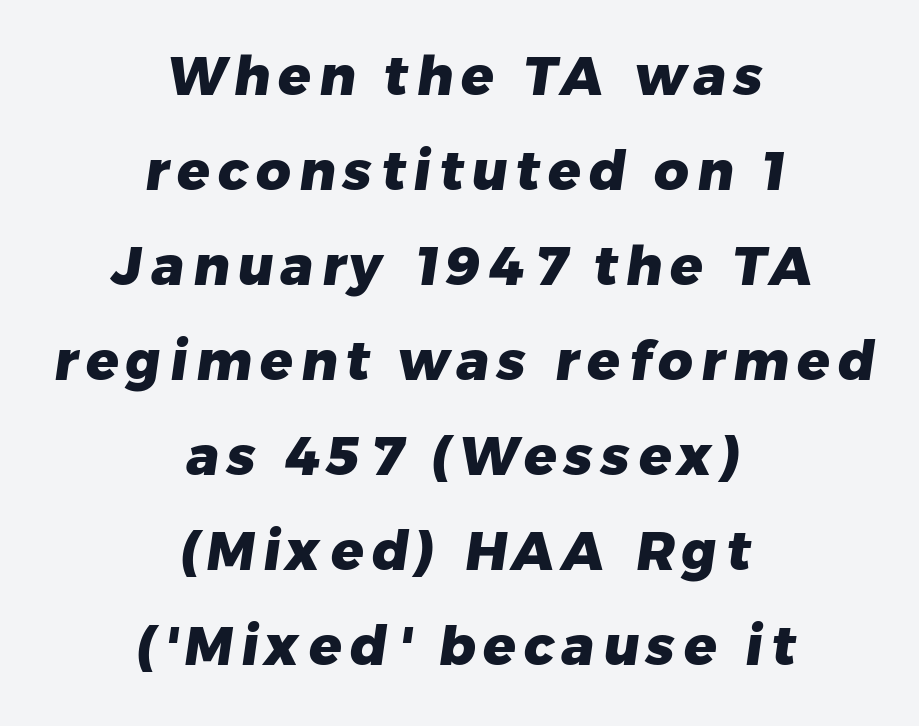
Q: Is the text bold? A: Yes.
Q: Is the typeface a serif or a sans-serif typeface? A: Sans-serif.
Q: Is the text underlined? A: No.
Q: How is the paragraph aligned? A: Centered.
Q: Width (condensed, normal, or wide)? A: Normal.
Q: Stroke contrast? A: Low.
Q: x-height? A: Medium.
Q: Monospaced? A: No.
